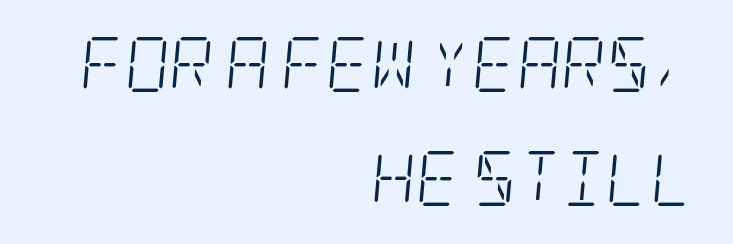
{"serif": "yes", "italic": "yes", "lean": "right", "slant_degrees": 5, "bold": "no", "weight": "light", "width": "condensed", "stroke_contrast": "low", "x_height": "large", "underline": "no", "align": "right", "line_spacing": "loose", "line_spacing_ratio": 2.08, "letter_spacing": "normal", "letter_spacing_em": 0.0, "glyph_px": 55}
